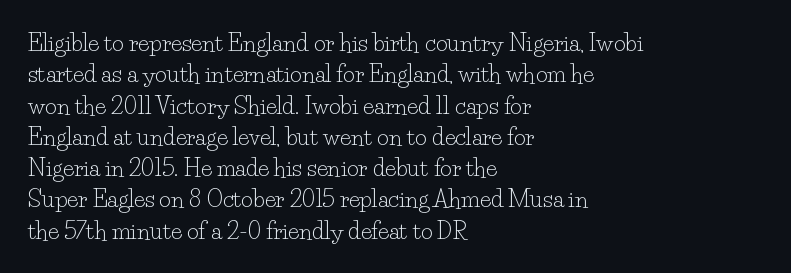
Q: Is the text bold? A: No.
Q: Is the text italic (slanted)? A: No, it is upright.
Q: Is the text underlined? A: No.
Q: How is the paragraph aligned? A: Left-aligned.
Q: Is the spacing between letters normal or unusually wide? A: Normal.
Q: Is the spacing between lines tight, normal or loose? A: Normal.
